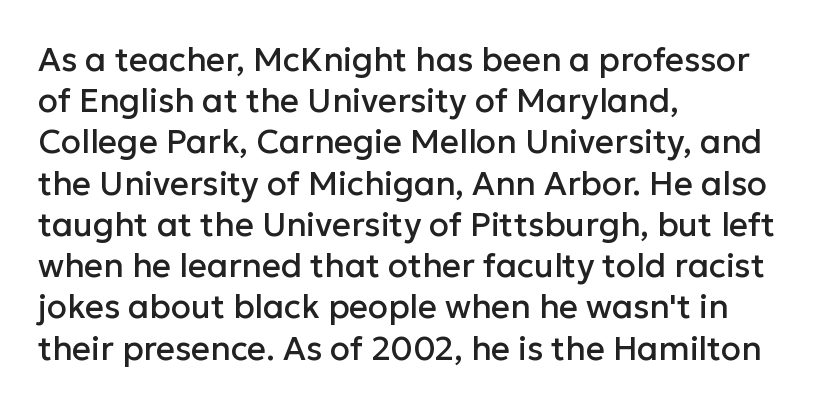
Q: Is the text italic (slanted)? A: No, it is upright.
Q: Is the typeface a serif or a sans-serif typeface? A: Sans-serif.
Q: Is the text underlined? A: No.
Q: How is the paragraph aligned? A: Left-aligned.
Q: Is the spacing between letters normal or unusually wide? A: Normal.
Q: Is the spacing between lines tight, normal or loose? A: Normal.
Q: Width (condensed, normal, or wide)? A: Normal.
Q: Stroke contrast? A: Low.
Q: x-height? A: Medium.
Q: Monospaced? A: No.
